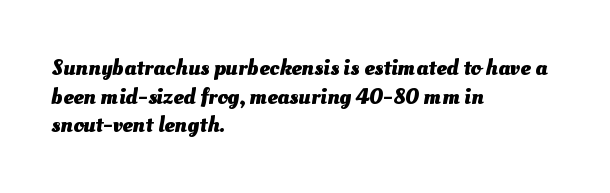
Q: Is the text bold? A: Yes.
Q: Is the text underlined? A: No.
Q: How is the paragraph aligned? A: Left-aligned.
Q: Is the spacing between letters normal or unusually wide? A: Normal.
Q: Is the spacing between lines tight, normal or loose? A: Normal.
